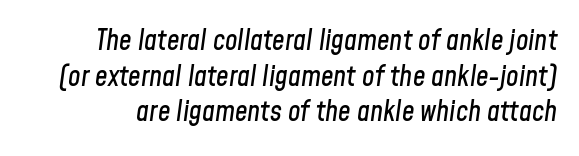
Q: Is the text italic (slanted)? A: Yes, it leans right by about 8 degrees.
Q: Is the text underlined? A: No.
Q: Is the spacing between letters normal or unusually wide? A: Normal.
Q: Is the spacing between lines tight, normal or loose? A: Normal.
Q: Width (condensed, normal, or wide)? A: Condensed.
Q: Stroke contrast? A: Low.
Q: x-height? A: Medium.
Q: Monospaced? A: No.
